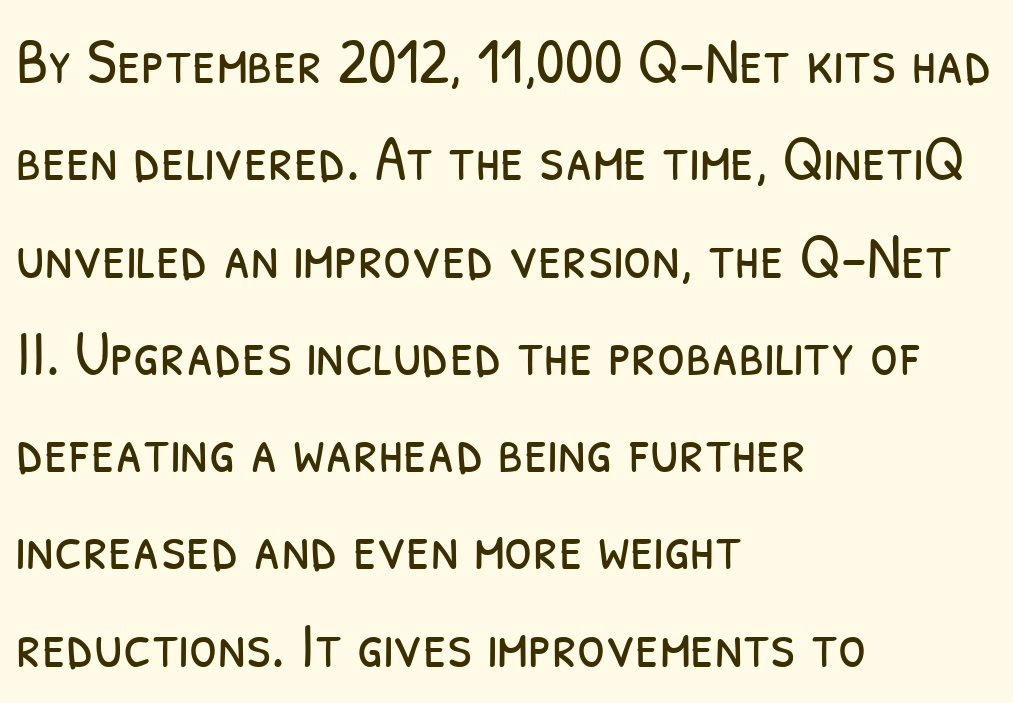
Q: Is the text bold? A: No.
Q: Is the typeface a serif or a sans-serif typeface? A: Sans-serif.
Q: Is the text underlined? A: No.
Q: How is the paragraph aligned? A: Left-aligned.
Q: Is the spacing between letters normal or unusually wide? A: Normal.
Q: Is the spacing between lines tight, normal or loose? A: Normal.
Q: Width (condensed, normal, or wide)? A: Condensed.
Q: Stroke contrast? A: Low.
Q: x-height? A: Medium.
Q: Monospaced? A: No.
